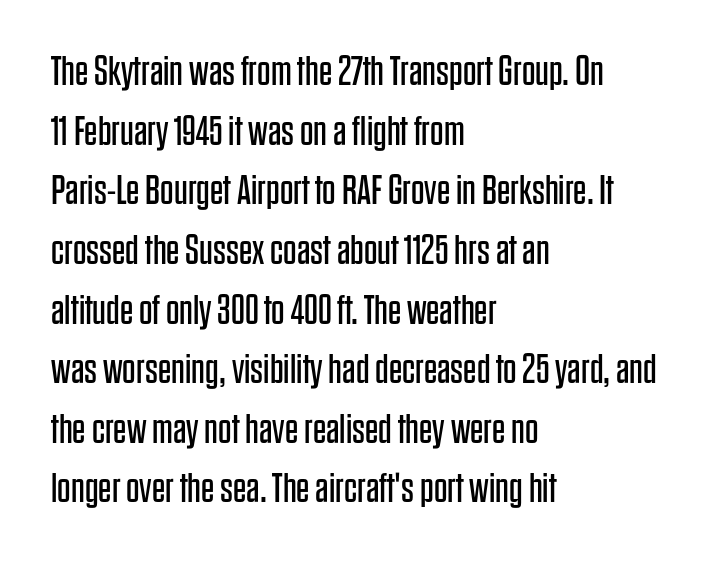
{"serif": "no", "italic": "no", "bold": "no", "weight": "regular", "width": "condensed", "stroke_contrast": "low", "x_height": "large", "monospaced": "no", "underline": "no", "align": "left", "line_spacing": "normal", "line_spacing_ratio": 1.42, "letter_spacing": "normal", "letter_spacing_em": 0.0, "glyph_px": 42}
